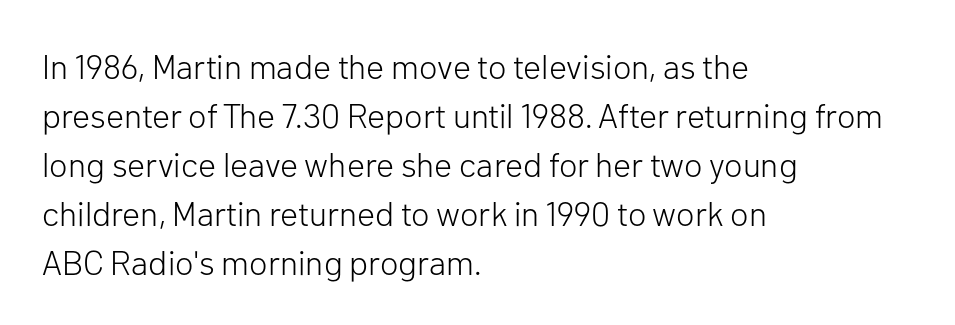
The image shows 34 px light sans-serif type, upright; set left-aligned, normal line spacing (1.44x), normal letter spacing, not underlined; low stroke contrast and a medium x-height.
